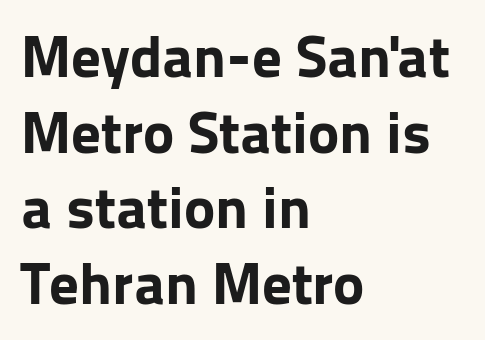
In terms of posture, this sample is upright. These lines are rendered in a variable-pitch font. Glance below the letters and you will spot only blank space. Compared with typical paragraphs, the rows here are spaced about the same.
